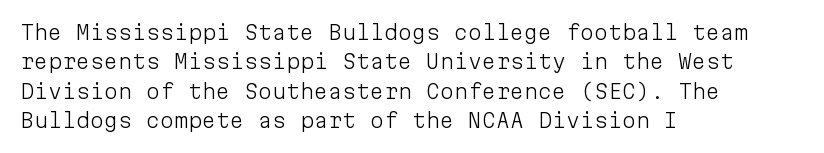
{"italic": "no", "bold": "no", "underline": "no", "align": "left", "line_spacing": "normal", "line_spacing_ratio": 1.47, "letter_spacing": "normal", "letter_spacing_em": 0.0, "glyph_px": 20}
